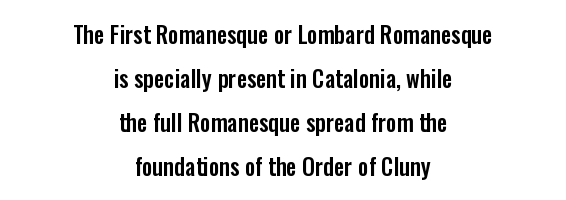
Does extra space separate the letters? No, they use regular spacing. Neither beginnings nor endings align; midpoints do. This block would shrink considerably if given ordinary leading; it's expanded now. Anything drawn beneath the words? Only blank space. Ordinary non-slanted type is in use.
